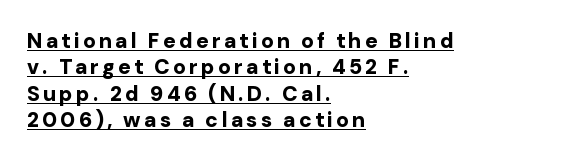
Line spacing here is normal. Typeset ragged right — the left edge is the straight one. The passage shown is emphatically bold. The string is rendered with underlining switched on. This is roman type, the default non-slanted kind.
